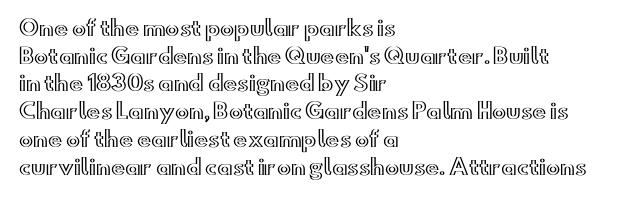
Every character sits straight up, as roman type does. Decoration check: the copy has no underline. A normal amount of white space separates one row of letters from the next. The passage shown has conventional tracking throughout.
